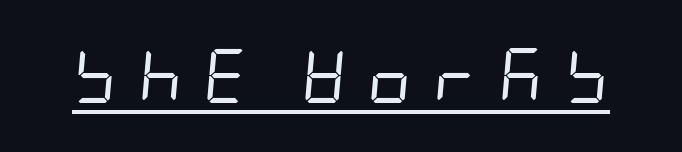
The image shows 54 px regular-weight, condensed type, italic (leaning right); set unusually wide letter spacing (+0.4 em), underlined; low stroke contrast and a large x-height.
